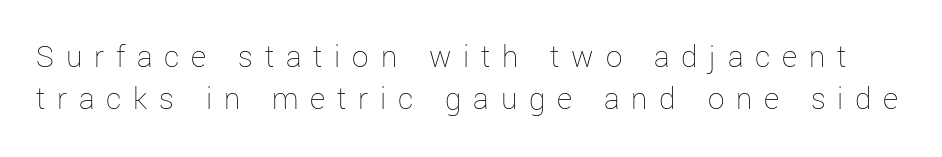
Spacing verdict: proportional, widths tailored to each character. The designer left line spacing at the default. This is not heavy type; no bold has been used. Tall strokes in this sample are plumb rather than angled. Lines of text with bare space underneath.
